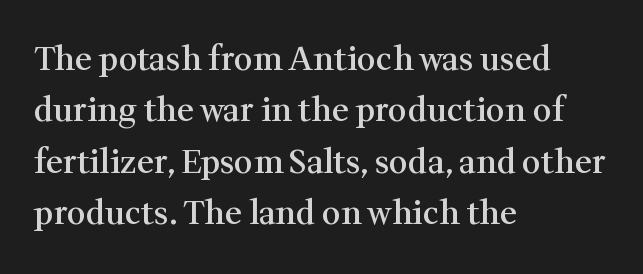
Heft: intermediate — a semibold. Look at the tracking — it's just the regular setting, nothing added. Tall strokes in this sample are plumb rather than angled. Caption: multi-line text, flush left, ragged right. Just letters on the line, the space beneath them empty. Each letter keeps its own natural width here, so spacing adapts to shape.
